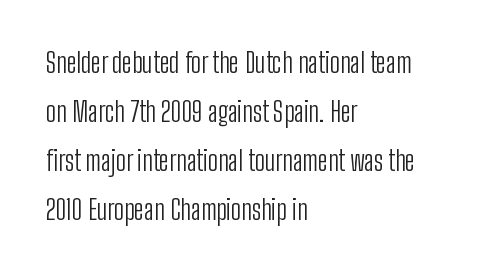
The typesetting does not lean heavy: it is not bold. Leftover space on each line is placed entirely after the last word. Beneath every word, the page is bare. The letterforms sit shoulder to shoulder at normal distance. Italic? Not at all — the glyphs are vertical.
